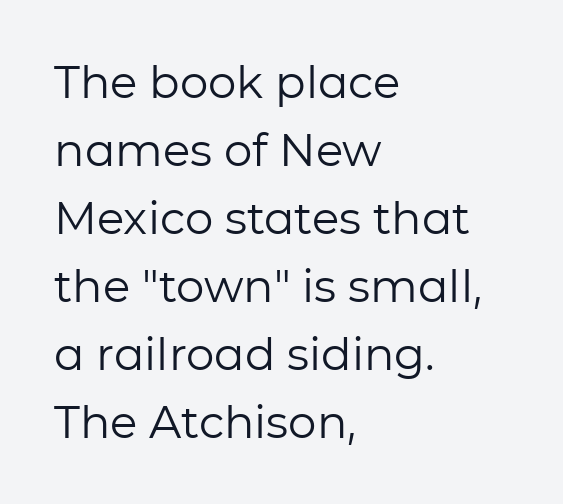
Q: Is the text bold? A: No.
Q: Is the text italic (slanted)? A: No, it is upright.
Q: Is the typeface a serif or a sans-serif typeface? A: Sans-serif.
Q: Is the text underlined? A: No.
Q: How is the paragraph aligned? A: Left-aligned.
Q: Is the spacing between letters normal or unusually wide? A: Normal.
Q: Is the spacing between lines tight, normal or loose? A: Normal.
Q: Width (condensed, normal, or wide)? A: Normal.
Q: Stroke contrast? A: Low.
Q: x-height? A: Medium.
Q: Monospaced? A: No.
